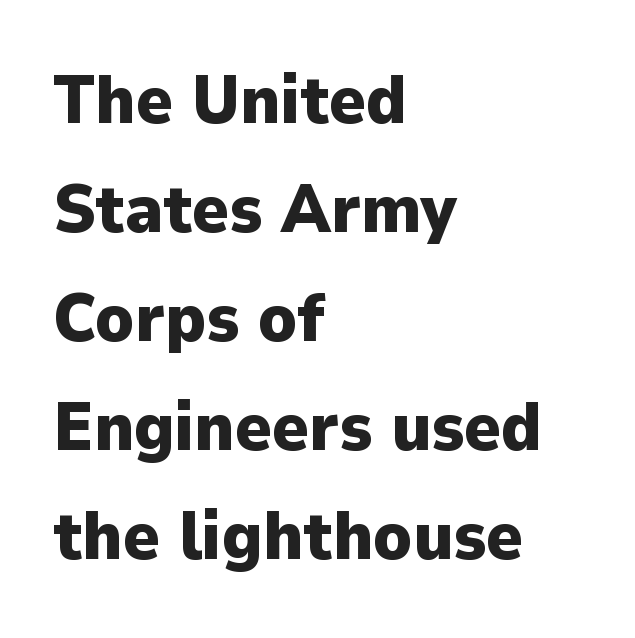
The image shows 69 px heavy sans-serif type, upright; set left-aligned, normal line spacing (1.58x), normal letter spacing, not underlined; low stroke contrast and a medium x-height.
